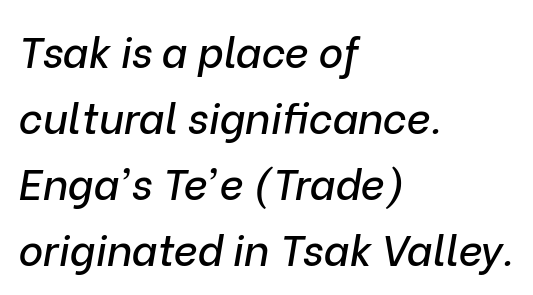
Q: Is the text italic (slanted)? A: Yes, it leans right by about 9 degrees.
Q: Is the text underlined? A: No.
Q: How is the paragraph aligned? A: Left-aligned.
Q: Is the spacing between letters normal or unusually wide? A: Normal.
Q: Is the spacing between lines tight, normal or loose? A: Normal.
Q: Width (condensed, normal, or wide)? A: Normal.
Q: Stroke contrast? A: Low.
Q: x-height? A: Medium.
Q: Monospaced? A: No.
